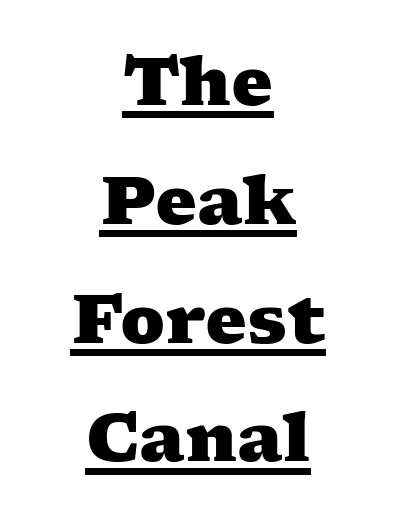
You could not count columns in this text — the font is proportionally spaced. You can tell from the footed stems that serif type was used. Glance below the letters and you will spot a drawn line. The letterforms sit shoulder to shoulder at normal distance. The rendering uses a bold face; every stroke is thick and dark.
